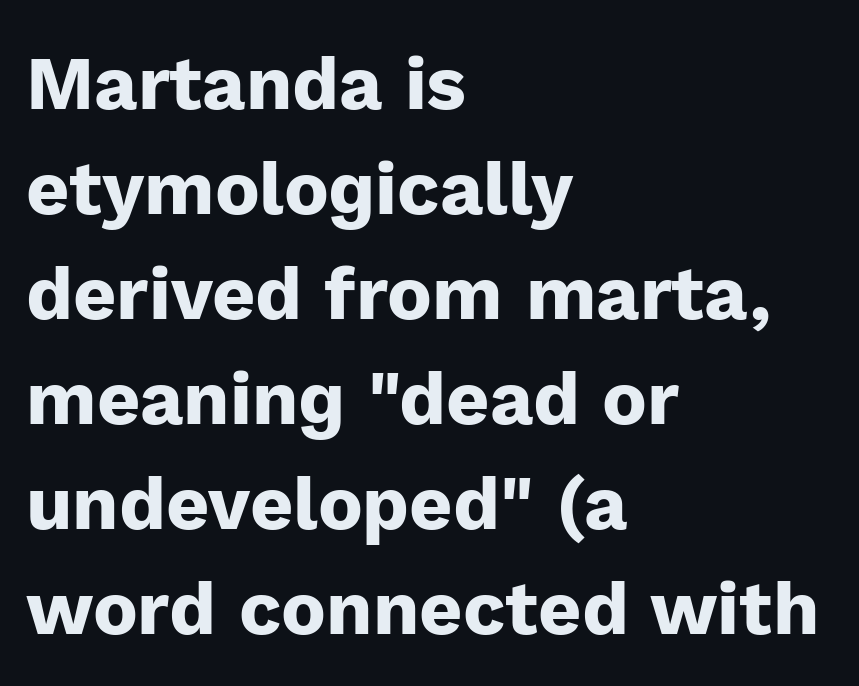
The image shows 75 px heavy sans-serif type, upright; set left-aligned, normal line spacing (1.4x), normal letter spacing, not underlined; low stroke contrast and a medium x-height.
